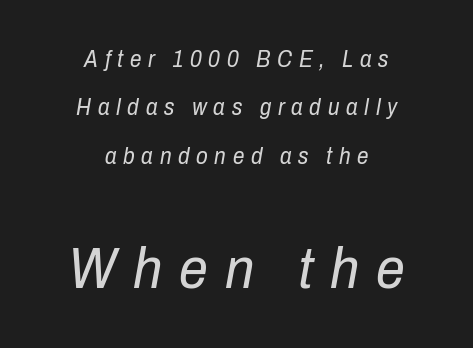
This sample trades compactness for vertical openness between lines. The glyphs look as if they've been sheared to an angle. Compared with a typical body face, this is equally light or lighter still. Of the two passages, the one underneath uses the larger point size. Decoration check: the copy has no underline.
